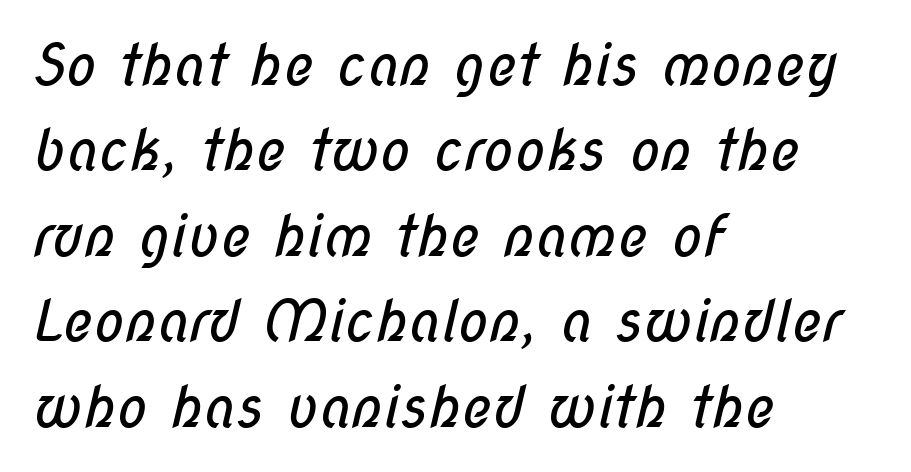
{"serif": "no", "bold": "no", "weight": "regular", "width": "condensed", "stroke_contrast": "low", "x_height": "medium", "monospaced": "no", "underline": "no", "align": "left", "line_spacing": "normal", "line_spacing_ratio": 1.5, "letter_spacing": "normal", "letter_spacing_em": 0.0, "glyph_px": 57}
